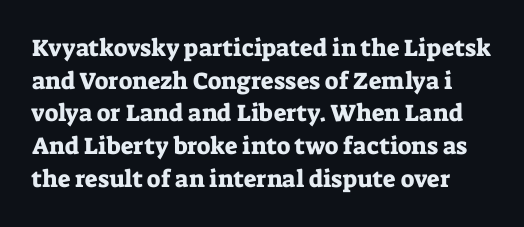
The image shows 24 px text type, upright; set normal line spacing (1.36x), normal letter spacing, not underlined.
